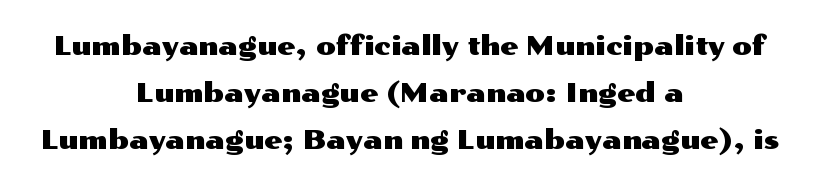
Honestly, there is no underline to notice here at all. Where is the straight margin? There isn't one; the lines are centered. Observe the ordinary spacing: letters are neighbours, not strangers. Every stem runs plumb, perpendicular to the baseline.
